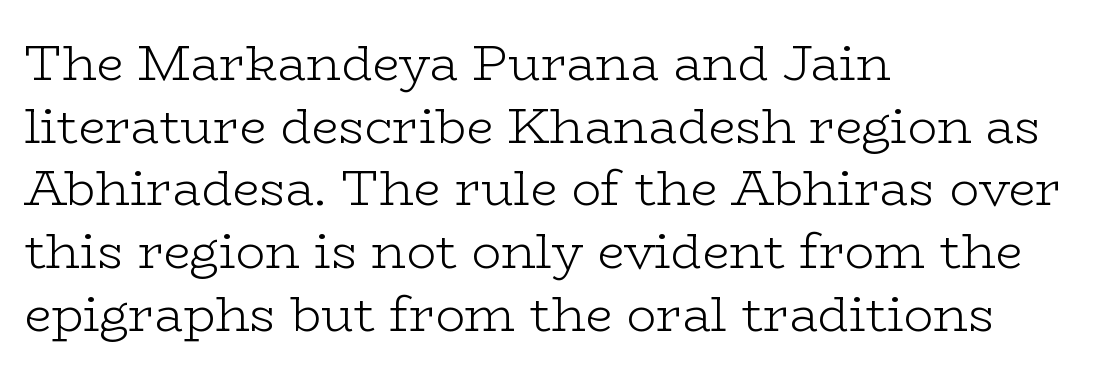
{"serif": "yes", "italic": "no", "bold": "no", "weight": "light", "width": "wide", "stroke_contrast": "low", "x_height": "medium", "monospaced": "no", "underline": "no", "align": "left", "line_spacing": "normal", "line_spacing_ratio": 1.28, "letter_spacing": "normal", "letter_spacing_em": 0.0, "glyph_px": 49}
